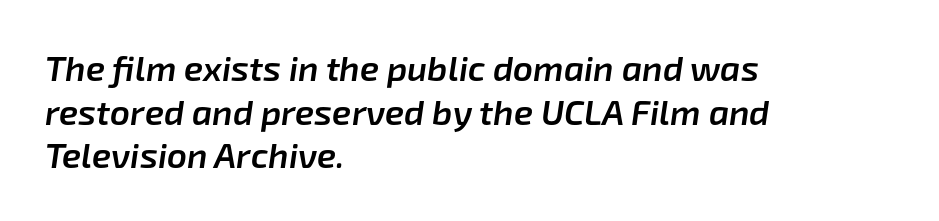
Q: Is the text bold? A: Semi-bold.
Q: Is the text italic (slanted)? A: Yes, it leans right by about 8 degrees.
Q: Is the text underlined? A: No.
Q: How is the paragraph aligned? A: Left-aligned.
Q: Is the spacing between letters normal or unusually wide? A: Normal.
Q: Is the spacing between lines tight, normal or loose? A: Normal.
Q: Width (condensed, normal, or wide)? A: Normal.
Q: Stroke contrast? A: Low.
Q: x-height? A: Medium.
Q: Monospaced? A: No.
